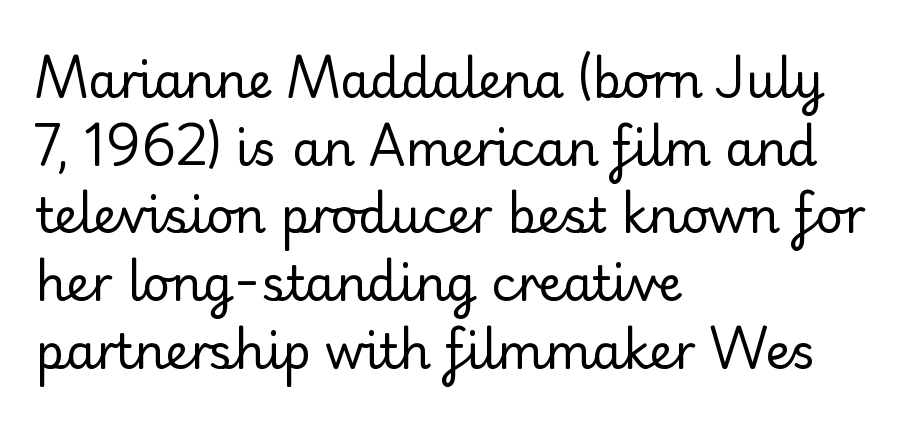
Q: Is the text bold? A: No.
Q: Is the text italic (slanted)? A: No, it is upright.
Q: Is the typeface a serif or a sans-serif typeface? A: Serif.
Q: Is the text underlined? A: No.
Q: How is the paragraph aligned? A: Left-aligned.
Q: Is the spacing between letters normal or unusually wide? A: Normal.
Q: Is the spacing between lines tight, normal or loose? A: Normal.
Q: Width (condensed, normal, or wide)? A: Normal.
Q: Stroke contrast? A: Low.
Q: x-height? A: Small.
Q: Monospaced? A: No.
